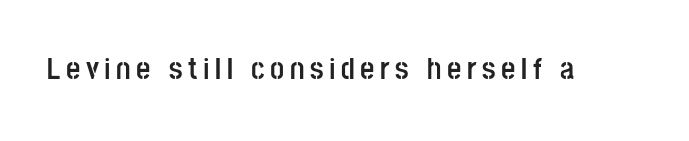
{"serif": "no", "italic": "no", "bold": "yes", "weight": "semibold", "width": "condensed", "stroke_contrast": "low", "x_height": "large", "monospaced": "no", "underline": "no", "glyph_px": 31}
